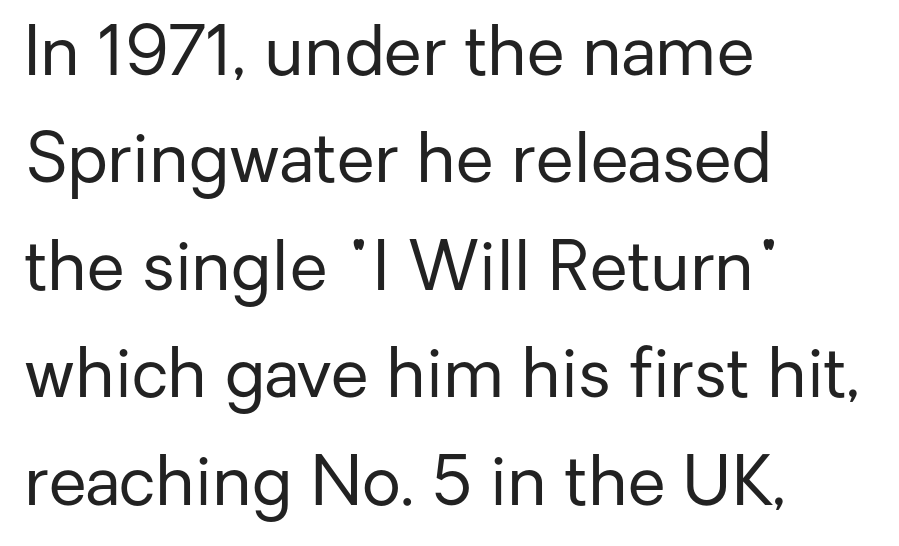
{"serif": "no", "italic": "no", "bold": "no", "weight": "regular", "width": "normal", "stroke_contrast": "low", "x_height": "medium", "monospaced": "no", "underline": "no", "align": "left", "line_spacing": "normal", "line_spacing_ratio": 1.58, "letter_spacing": "normal", "letter_spacing_em": 0.0, "glyph_px": 68}
